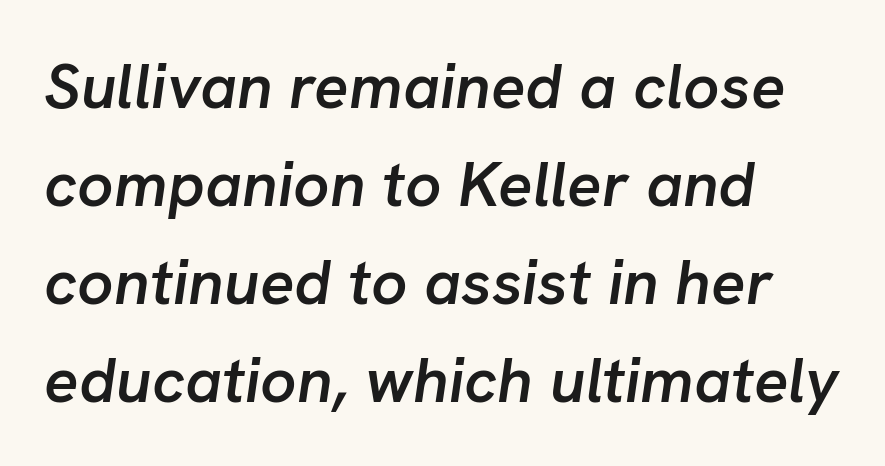
{"italic": "yes", "lean": "right", "slant_degrees": 8, "bold": "semi", "weight": "semibold", "width": "normal", "stroke_contrast": "low", "x_height": "medium", "monospaced": "no", "underline": "no", "align": "left", "line_spacing": "normal", "line_spacing_ratio": 1.53, "letter_spacing": "normal", "letter_spacing_em": 0.0, "glyph_px": 64}
